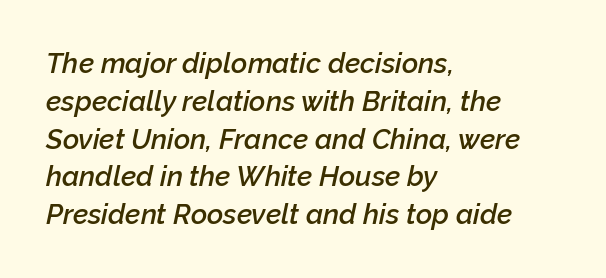
{"italic": "yes", "lean": "right", "slant_degrees": 12, "bold": "semi", "weight": "semibold", "width": "normal", "stroke_contrast": "low", "x_height": "medium", "monospaced": "no", "underline": "no", "align": "left", "line_spacing": "normal", "line_spacing_ratio": 1.35, "letter_spacing": "normal", "letter_spacing_em": 0.0, "glyph_px": 28}
